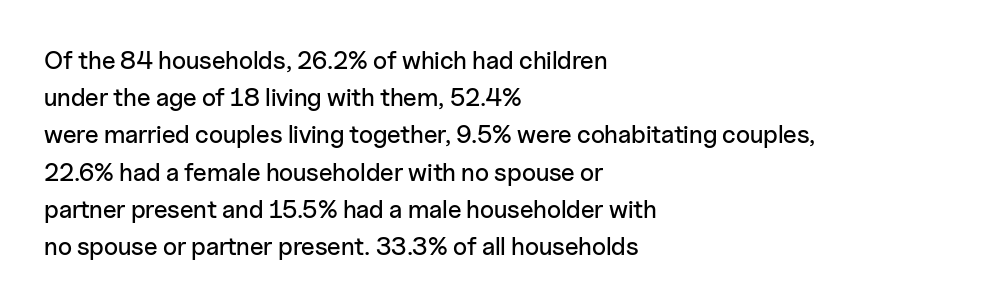
The image shows 25 px text type, upright; set left-aligned, normal line spacing (1.49x), normal letter spacing, not underlined.
